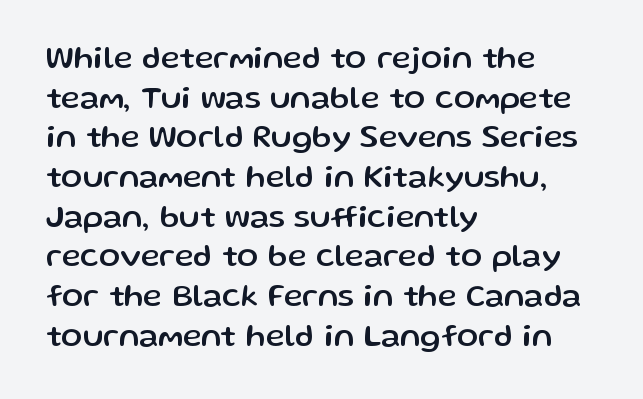
The image shows 32 px sans-serif type, upright; set left-aligned, line spacing 1.24x, normal letter spacing, not underlined; low stroke contrast and a medium x-height.
